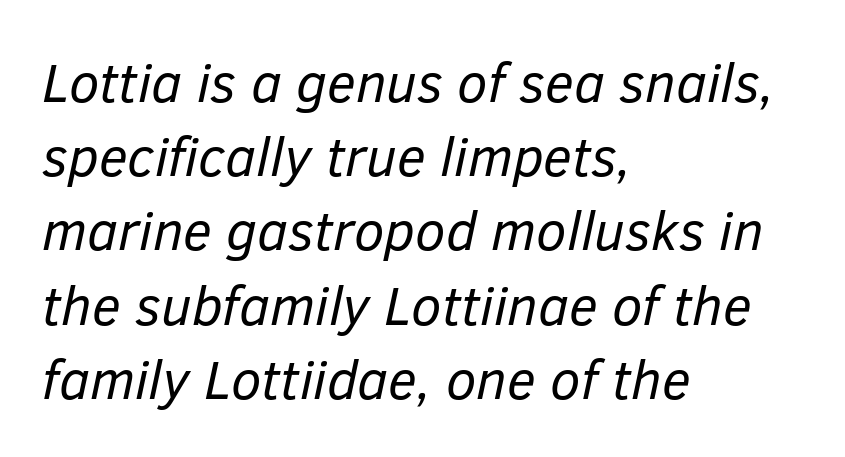
The image shows 55 px regular-weight type, italic (leaning right); set left-aligned, normal line spacing (1.35x), normal letter spacing, not underlined; low stroke contrast and a medium x-height.
